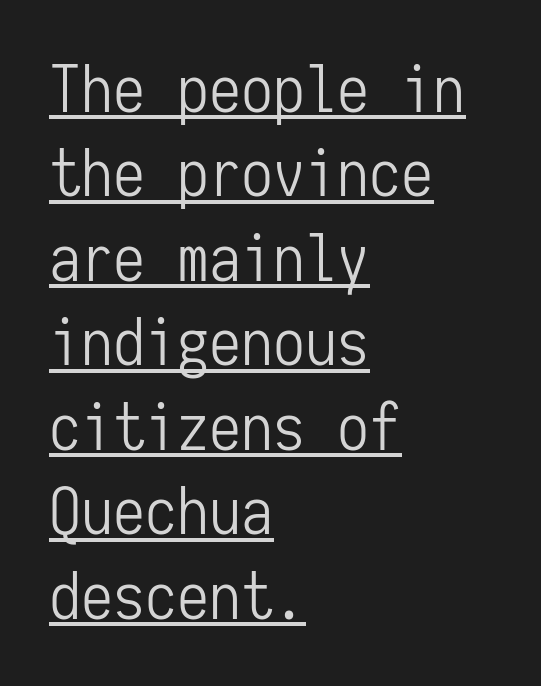
These characters rest on top of a visible drawn line. Leading: standard. Tracking value appears to be zero — textbook default spacing. The letterforms sit at book weight or below. This is the regular roman posture of the typeface.
